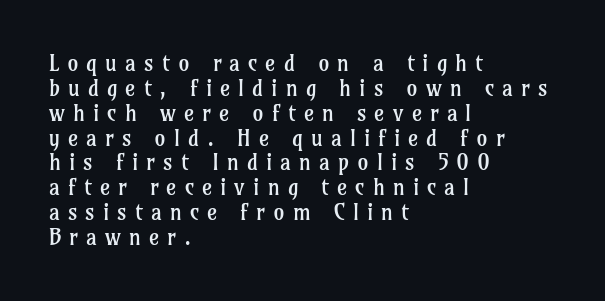
These glyphs show unthickened strokes, regular width or finer. Has an underline been added? It has not. The typesetter chose a ragged-right arrangement here. If you drew a line through each stem, it would be perfectly vertical.
